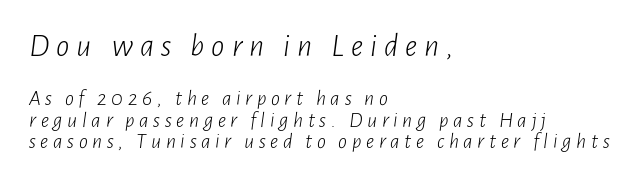
Emphasis-style slanted type is in use. You could not count columns in this text — the font is proportionally spaced. Compare the two chunks: the upper has the greater cap height. Where is the straight margin? On the left. The passage shown is not underscored anywhere. No letter is thick-stroked: the sample isn't bold.
